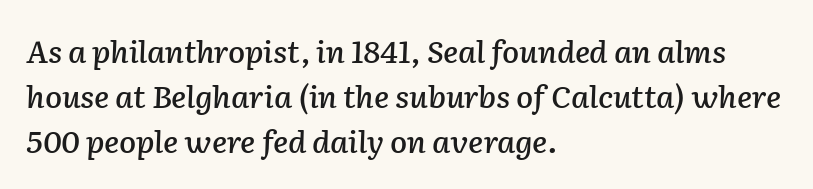
The image shows 31 px text type, italic (leaning right); set left-aligned, normal line spacing (1.45x), normal letter spacing, not underlined; low stroke contrast and a medium x-height.
